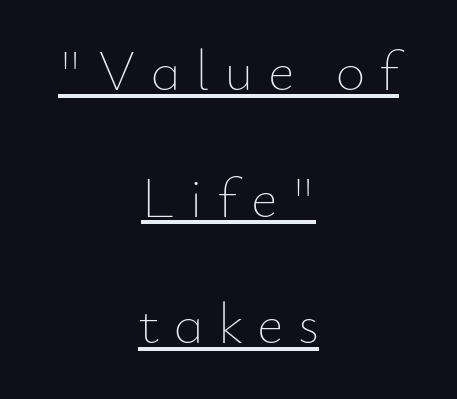
{"italic": "no", "bold": "no", "weight": "thin", "width": "normal", "stroke_contrast": "low", "x_height": "small", "monospaced": "no", "underline": "yes", "align": "center", "line_spacing": "loose", "line_spacing_ratio": 2.22, "letter_spacing": "wide", "letter_spacing_em": 0.25, "glyph_px": 57}
